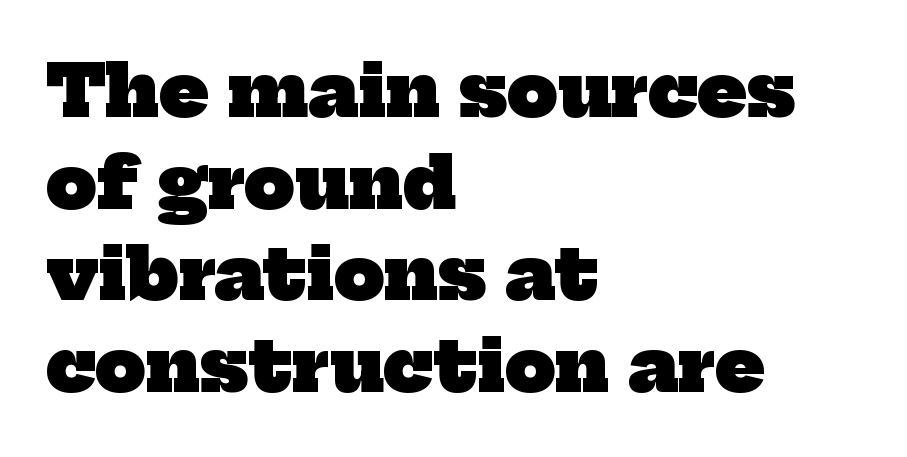
The image shows 71 px heavy serif type; set left-aligned, normal line spacing (1.29x), normal letter spacing, not underlined; low stroke contrast and a medium x-height.
